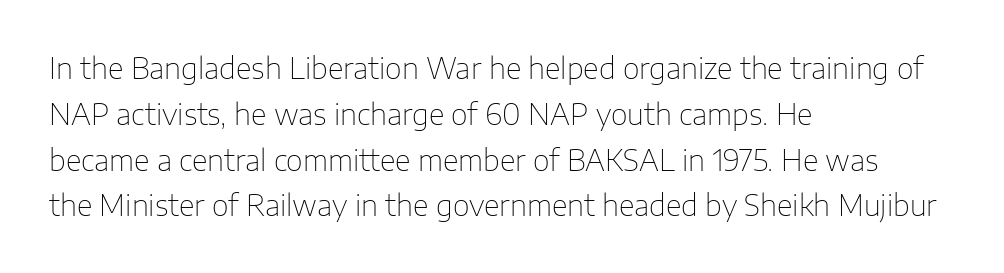
{"serif": "no", "italic": "no", "bold": "no", "weight": "thin", "width": "normal", "stroke_contrast": "low", "x_height": "medium", "monospaced": "no", "underline": "no", "align": "left", "line_spacing": "normal", "line_spacing_ratio": 1.58, "letter_spacing": "normal", "letter_spacing_em": 0.0, "glyph_px": 29}
